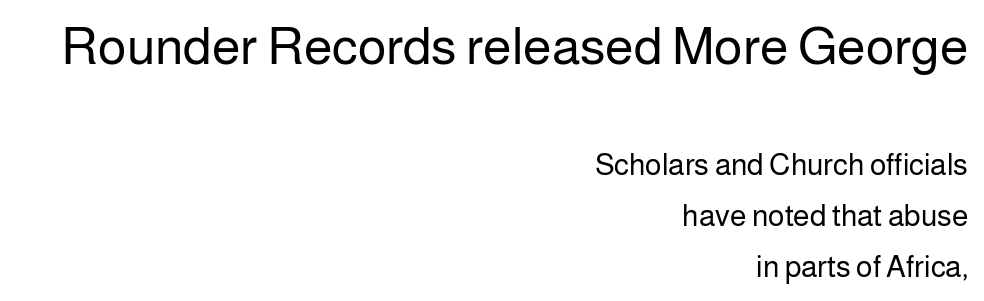
{"serif": "no", "italic": "no", "bold": "no", "weight": "regular", "width": "normal", "stroke_contrast": "low", "x_height": "medium", "monospaced": "no", "underline": "no", "align": "right", "line_spacing_ratio": 1.71, "letter_spacing": "normal", "letter_spacing_em": 0.0, "larger_block": "first", "size_ratio": 1.73, "glyph_px": 52}
